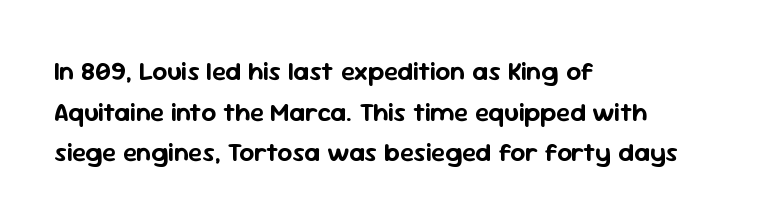
The image shows 26 px text type, upright; set left-aligned, normal line spacing (1.56x), normal letter spacing, not underlined.
